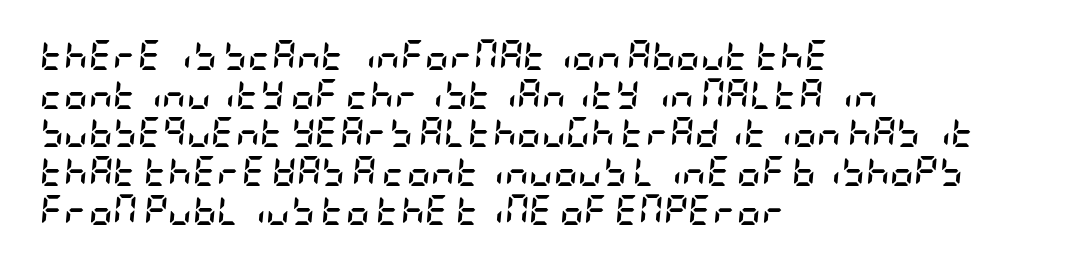
A full-strength bold gives these letters their thick strokes. The strip under each line holds only bare page. A typesetter would call this zero additional tracking. The compositor pushed each line to the left boundary.
